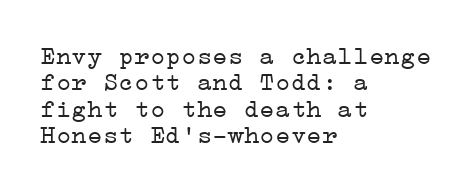
Q: Is the text bold? A: No.
Q: Is the text italic (slanted)? A: No, it is upright.
Q: Is the text underlined? A: No.
Q: How is the paragraph aligned? A: Left-aligned.
Q: Is the spacing between letters normal or unusually wide? A: Normal.
Q: Is the spacing between lines tight, normal or loose? A: Tight.
